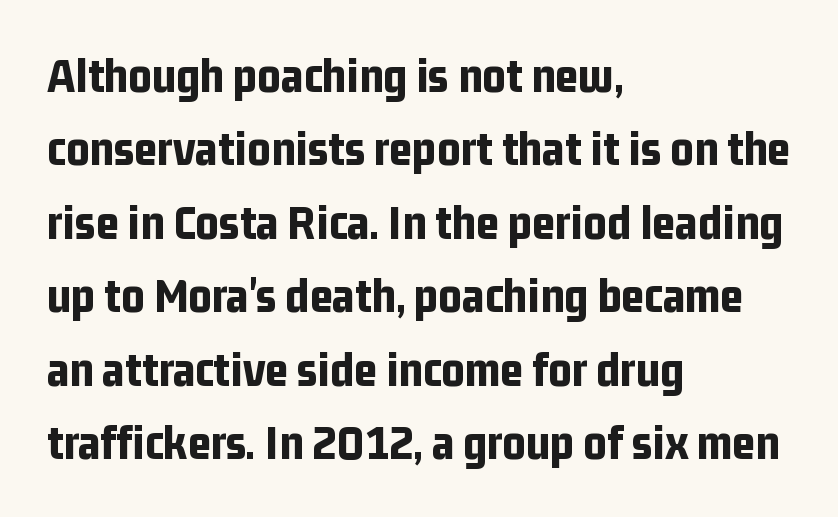
Q: Is the text bold? A: Yes.
Q: Is the text italic (slanted)? A: No, it is upright.
Q: Is the typeface a serif or a sans-serif typeface? A: Sans-serif.
Q: Is the text underlined? A: No.
Q: How is the paragraph aligned? A: Left-aligned.
Q: Is the spacing between letters normal or unusually wide? A: Normal.
Q: Is the spacing between lines tight, normal or loose? A: Normal.
Q: Width (condensed, normal, or wide)? A: Condensed.
Q: Stroke contrast? A: Low.
Q: x-height? A: Medium.
Q: Monospaced? A: No.
